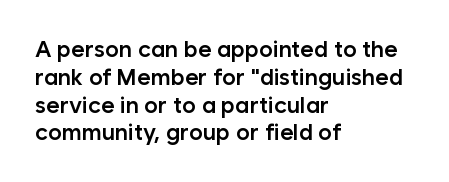
{"italic": "no", "bold": "semi", "underline": "no", "align": "left", "line_spacing_ratio": 1.21, "letter_spacing": "normal", "letter_spacing_em": 0.0, "glyph_px": 23}
